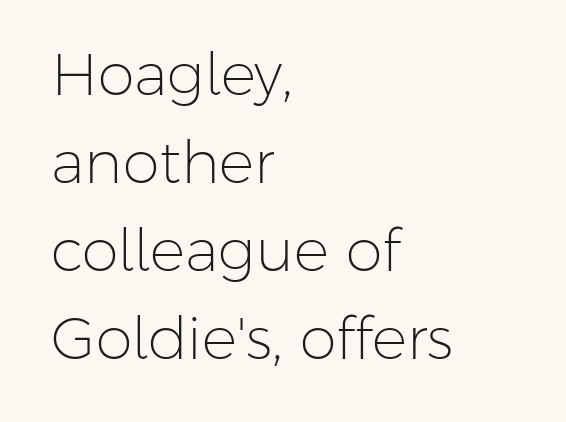
The image shows 59 px light sans-serif type, upright; set left-aligned, normal line spacing (1.49x), normal letter spacing, not underlined; low stroke contrast and a medium x-height.
